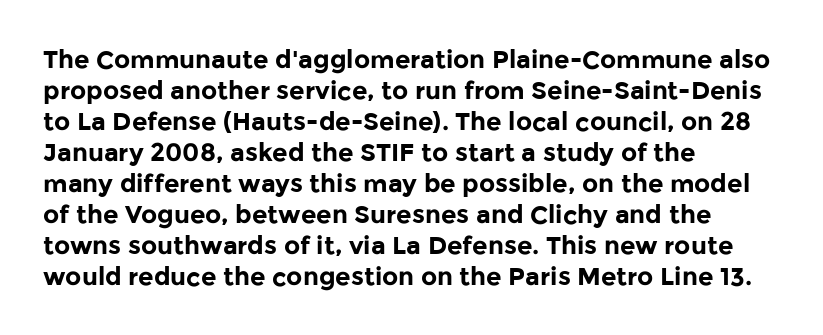
The image shows 25 px bold type, upright; set left-aligned, line spacing 1.24x, normal letter spacing, not underlined.
